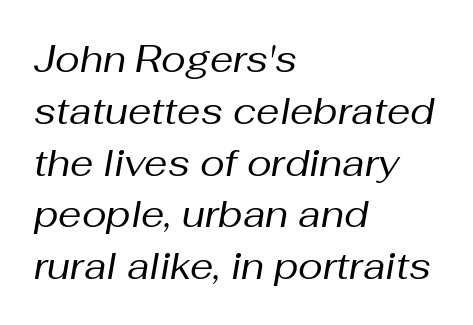
If you measured baseline to baseline, you'd find a middling distance. Words appear dense and cohesive because spacing is normal. Any mark beneath the type? The region is blank. Character widths vary here, with narrow letters taking less room than wide ones. Unbolded letterforms with no extra heft.
